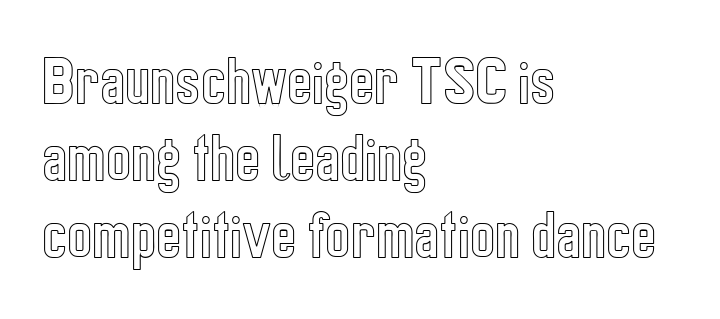
The image shows 53 px condensed type, upright; set left-aligned, normal line spacing (1.45x), normal letter spacing, not underlined; a medium x-height.
